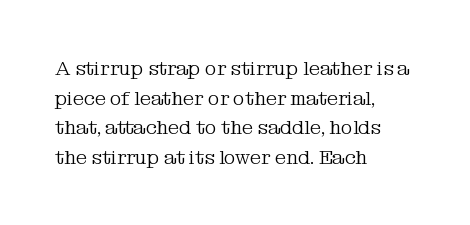
Compared with a typical body face, this is equally light or lighter still. The line texture is even and compact thanks to regular tracking. The space directly below the letters is spotless. Nope, not italic — everything's standing straight.
